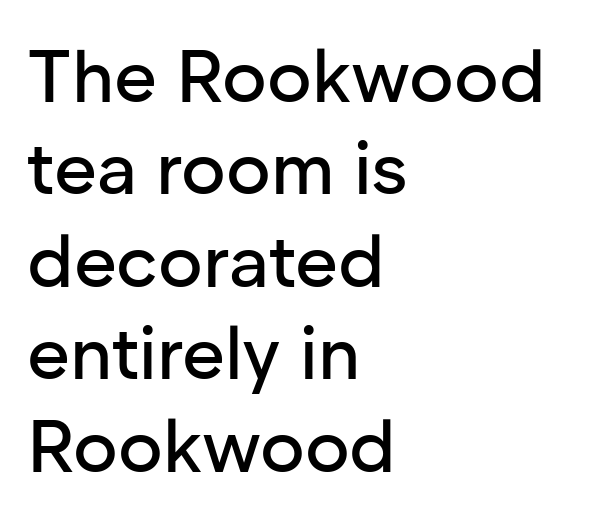
{"serif": "no", "italic": "no", "width": "normal", "stroke_contrast": "low", "x_height": "medium", "monospaced": "no", "underline": "no", "align": "left", "line_spacing": "normal", "line_spacing_ratio": 1.25, "letter_spacing": "normal", "letter_spacing_em": 0.0, "glyph_px": 74}
